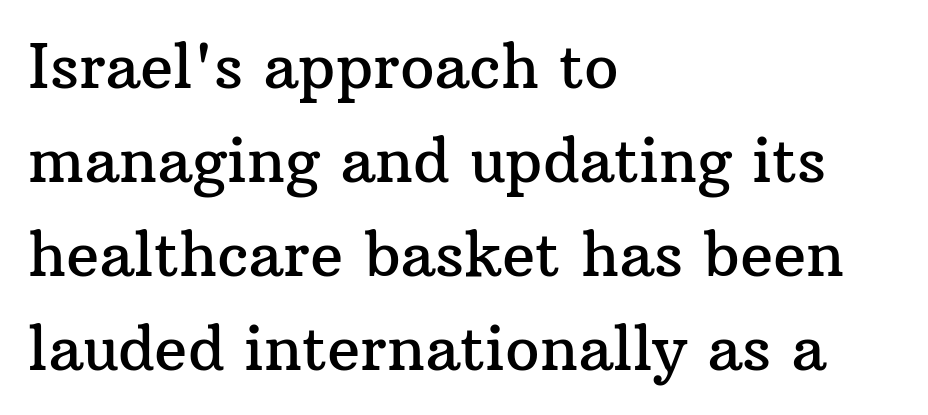
{"serif": "yes", "italic": "no", "width": "normal", "stroke_contrast": "medium", "x_height": "medium", "monospaced": "no", "underline": "no", "align": "left", "line_spacing": "normal", "line_spacing_ratio": 1.54, "letter_spacing": "normal", "letter_spacing_em": 0.0, "glyph_px": 61}
